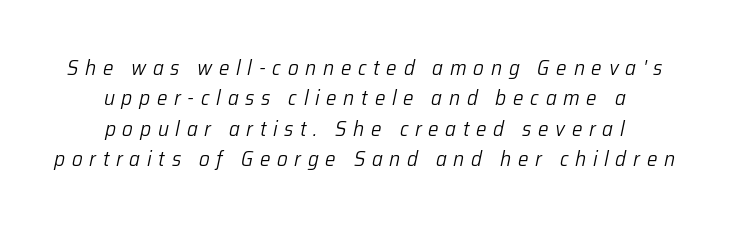
{"italic": "yes", "lean": "right", "slant_degrees": 12, "bold": "no", "underline": "no", "align": "center", "line_spacing": "normal", "line_spacing_ratio": 1.45, "letter_spacing": "wide", "letter_spacing_em": 0.32, "glyph_px": 21}
